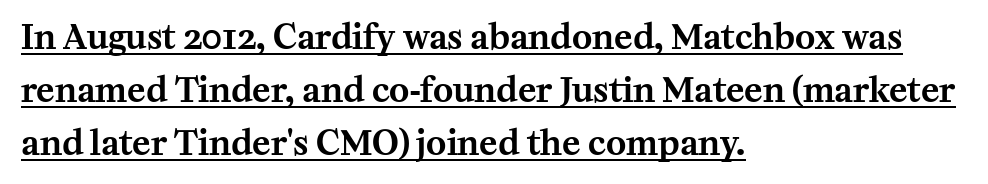
{"serif": "yes", "italic": "no", "width": "normal", "stroke_contrast": "medium", "x_height": "medium", "monospaced": "no", "underline": "yes", "align": "left", "line_spacing": "normal", "line_spacing_ratio": 1.56, "letter_spacing": "normal", "letter_spacing_em": 0.0, "glyph_px": 34}
